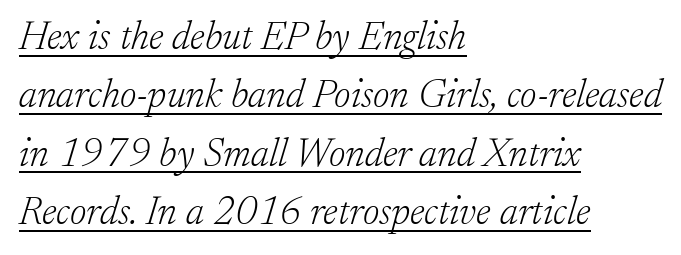
The image shows 40 px light serif type, italic (leaning right); set left-aligned, normal line spacing (1.46x), normal letter spacing, underlined; low stroke contrast and a small x-height.
